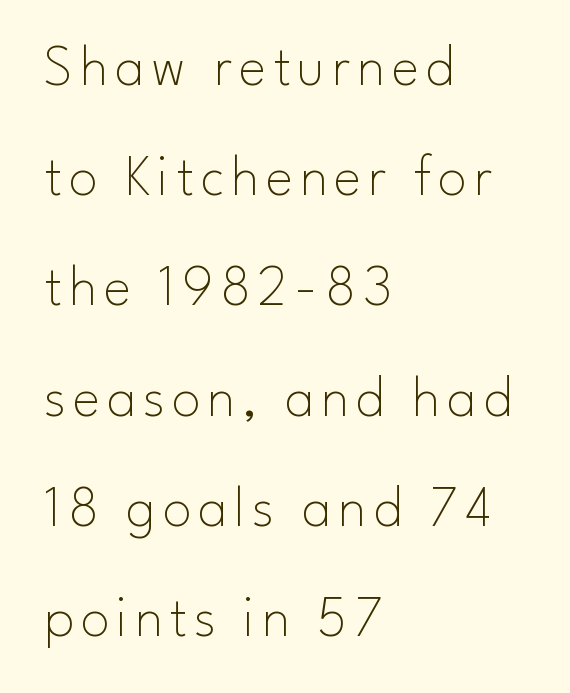
The image shows 58 px thin sans-serif type, upright; set left-aligned, loose line spacing (1.9x), not underlined; low stroke contrast and a small x-height.
